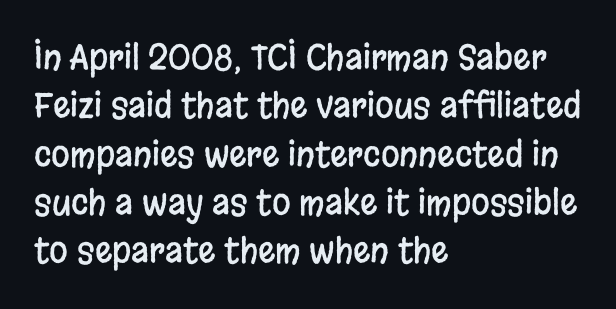
Glyph-to-glyph distance matches everyday printed text. This sample is left-justified, so line endings fall wherever the words run out. The block of text has a typical density, with ordinary space between rows. You can tell from the bare stems that sans-serif type was used. Glance below the letters and you will spot only blank space. This sample has the flowing, uneven cadence of proportional lettering.
